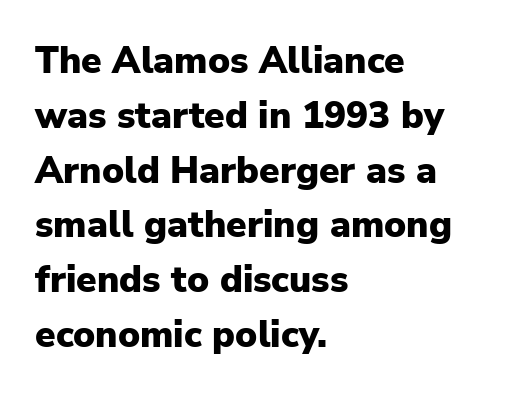
The image shows 37 px heavy sans-serif type, upright; set left-aligned, normal line spacing (1.48x), normal letter spacing, not underlined; low stroke contrast and a medium x-height.
